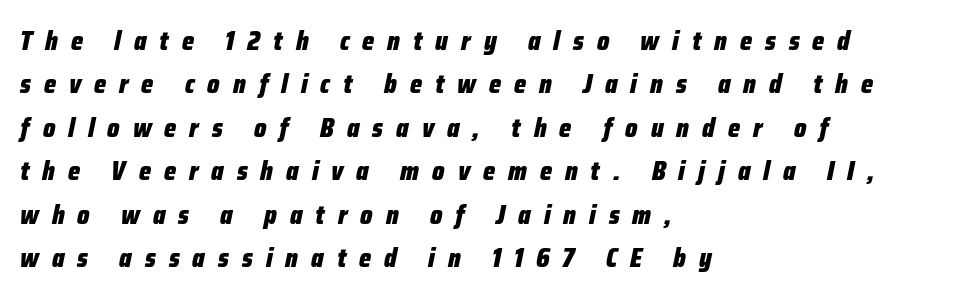
Tracking value appears strongly positive — letters spread wide. Quick note: italic. A normal amount of white space separates one row of letters from the next. The passage is arranged the way most books set body copy — flush left. Only glyphs here, with clear space below each row. The font is running at its bold setting.
